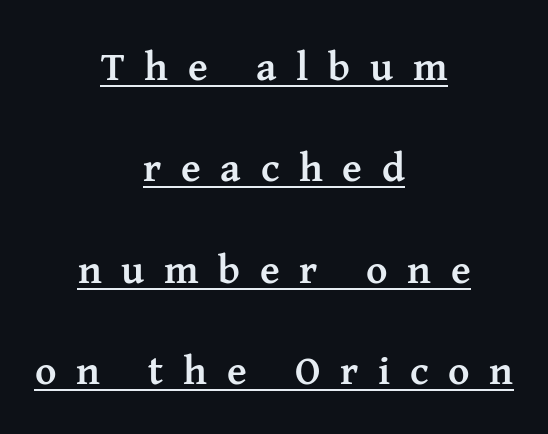
Q: Is the text bold? A: Yes.
Q: Is the text italic (slanted)? A: No, it is upright.
Q: Is the typeface a serif or a sans-serif typeface? A: Serif.
Q: Is the text underlined? A: Yes.
Q: How is the paragraph aligned? A: Centered.
Q: Is the spacing between letters normal or unusually wide? A: Unusually wide.
Q: Is the spacing between lines tight, normal or loose? A: Loose.
Q: Width (condensed, normal, or wide)? A: Normal.
Q: Stroke contrast? A: Medium.
Q: x-height? A: Medium.
Q: Monospaced? A: No.
